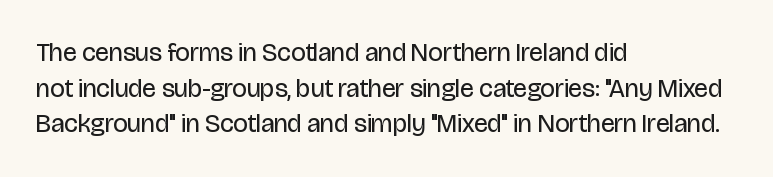
The line texture is even and compact thanks to regular tracking. Honestly, the row spacing looks completely unremarkable. Every row of glyphs begins at an identical x-position on the left. The letters stand straight up with perfectly vertical stems. Stroke thickness stays within the range of a standard reading face or lighter. Unmarked baselines from the first word to the last.
